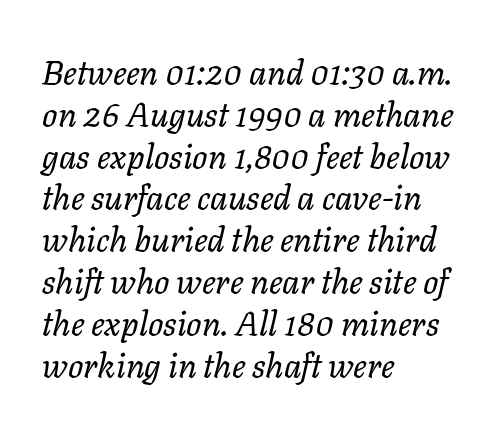
The ragged edge is on the right, which tells us the setting is flush left. Letters have the restrained weight of plain body copy at most. Nobody drew a line under any word here. The passage shown is typed in a proportional face where columns would drift.
